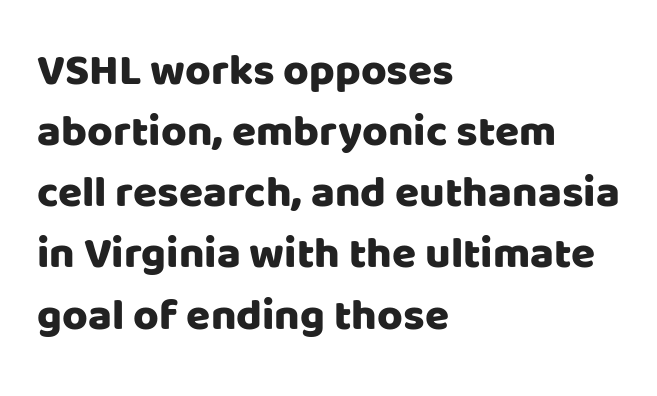
Unlike a traditional serif, this face leaves its strokes unadorned. Looks like regular typesetting: each glyph gets only the width it needs. Compared with typical paragraphs, the rows here are spaced about the same. The font's upright variant was chosen for this text. These lines are set flush left with a ragged right edge.
